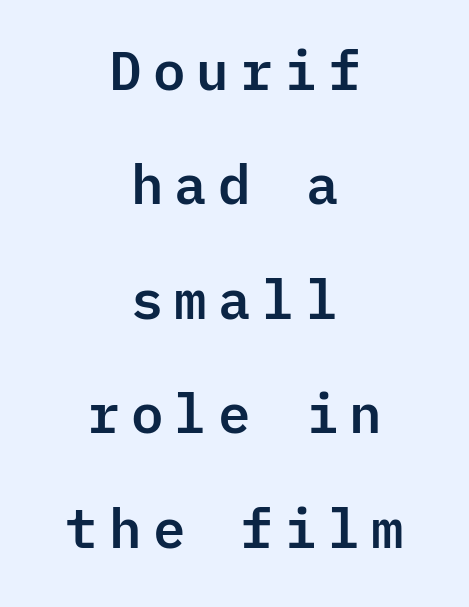
{"serif": "no", "italic": "no", "width": "normal", "stroke_contrast": "low", "x_height": "medium", "monospaced": "yes", "underline": "no", "align": "center", "line_spacing": "loose", "line_spacing_ratio": 2.12, "glyph_px": 54}
